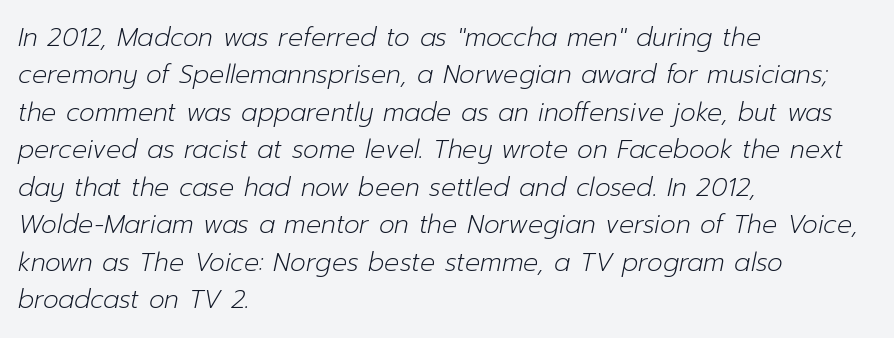
Posture: slanted. Underline: absent. This block has exactly the height ordinary leading produces. How are the letters spaced? Ordinarily, with no added tracking. The ragged edge is on the right, which tells us the setting is flush left. Counters stay open thanks to moderate or lighter strokes.
